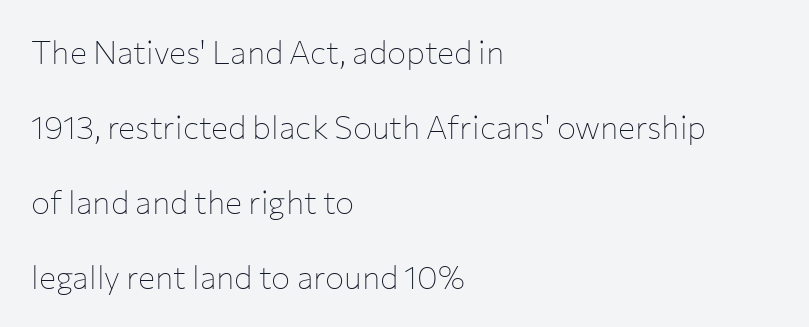
The image shows 32 px thin sans-serif type, upright; set left-aligned, loose line spacing (2.34x), normal letter spacing, not underlined; low stroke contrast and a medium x-height.
